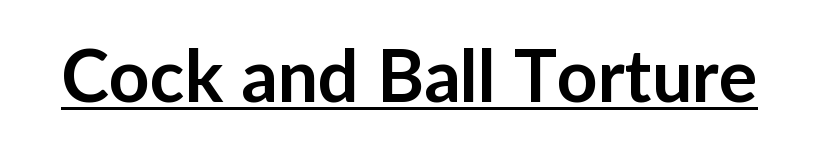
Typographically, this falls in the sans-serif category. These lines are rendered in a variable-pitch font. Italic? Not at all — the glyphs are vertical. Has an underline been added? It has. The passage shown is semibold, sitting just below true bold.
